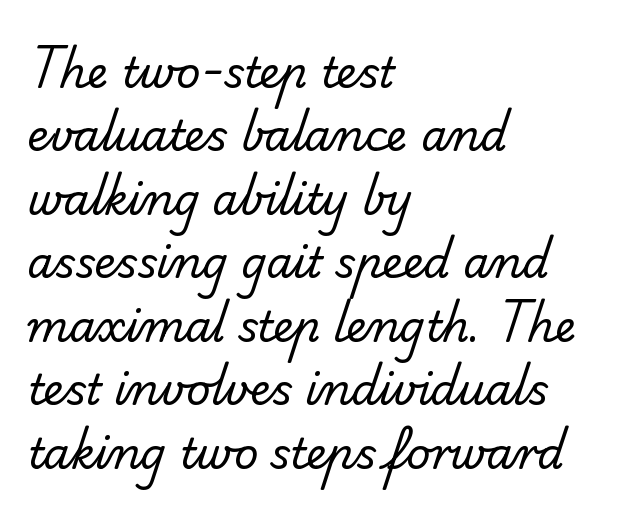
Is this a fixed-width face? No — the glyphs have proportional, varying widths. Teacher's note: observe the even left margin — that is flush-left alignment. The typesetting does not lean heavy: it is not bold. A typesetter would call this zero additional tracking. Each row of text sits above clean, open space. Font category for this specimen: sans-serif.
